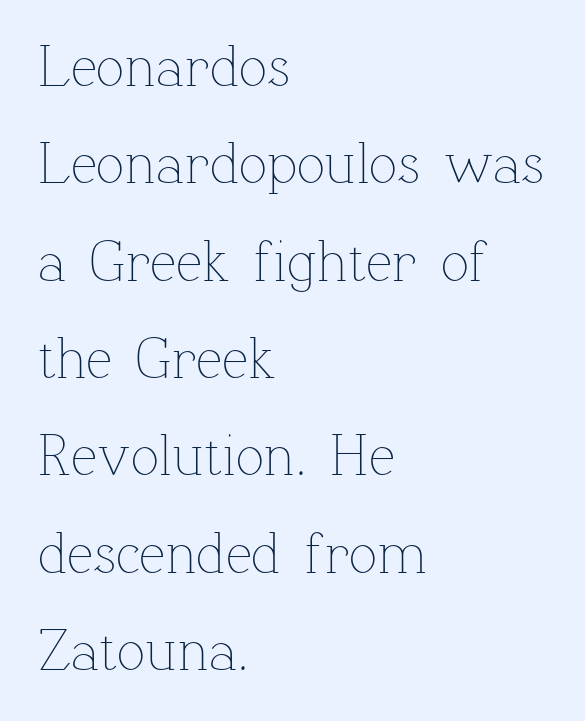
{"italic": "no", "bold": "no", "weight": "thin", "width": "normal", "stroke_contrast": "low", "x_height": "medium", "monospaced": "no", "underline": "no", "align": "left", "line_spacing": "normal", "line_spacing_ratio": 1.65, "letter_spacing": "normal", "letter_spacing_em": 0.0, "glyph_px": 59}
